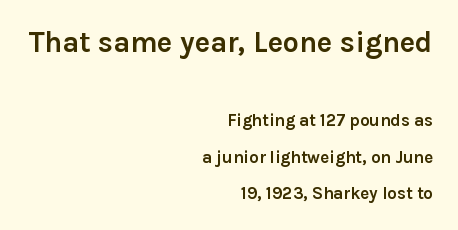
Q: Is the text bold? A: Yes.
Q: Is the text italic (slanted)? A: No, it is upright.
Q: Is the typeface a serif or a sans-serif typeface? A: Sans-serif.
Q: Is the text underlined? A: No.
Q: How is the paragraph aligned? A: Right-aligned.
Q: Is the spacing between letters normal or unusually wide? A: Normal.
Q: Is the spacing between lines tight, normal or loose? A: Loose.
Q: Which block of text is set in a larger size, the first (top) or the second (bottom)? A: The first (top) one.
Q: Width (condensed, normal, or wide)? A: Normal.
Q: Stroke contrast? A: Low.
Q: x-height? A: Medium.
Q: Monospaced? A: No.
